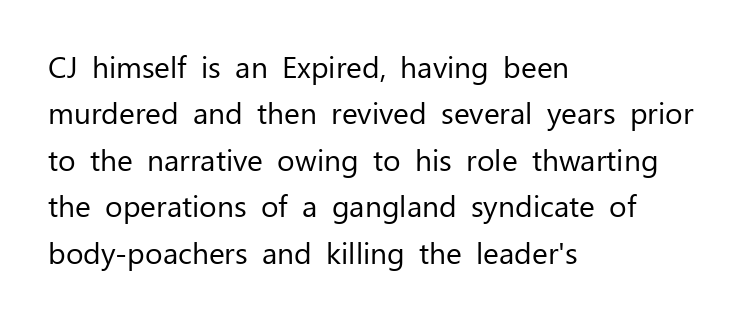
{"serif": "no", "italic": "no", "bold": "no", "weight": "regular", "width": "normal", "stroke_contrast": "low", "x_height": "medium", "monospaced": "no", "underline": "no", "align": "left", "line_spacing": "normal", "line_spacing_ratio": 1.55, "letter_spacing": "normal", "letter_spacing_em": 0.0, "glyph_px": 30}
